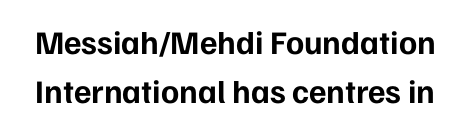
The image shows 33 px bold sans-serif type, upright; set normal line spacing (1.5x), normal letter spacing, not underlined; low stroke contrast and a medium x-height.
